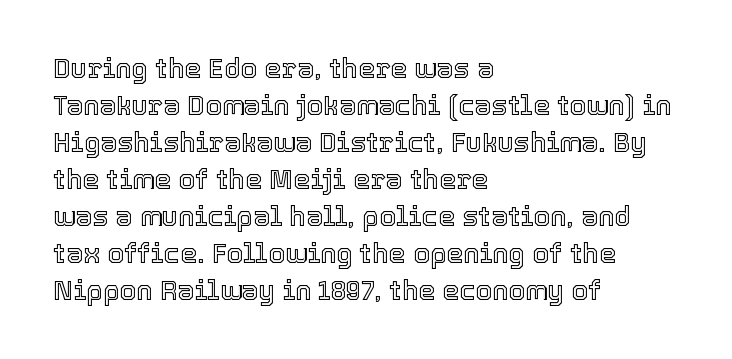
Q: Is the text italic (slanted)? A: No, it is upright.
Q: Is the text underlined? A: No.
Q: How is the paragraph aligned? A: Left-aligned.
Q: Is the spacing between letters normal or unusually wide? A: Normal.
Q: Is the spacing between lines tight, normal or loose? A: Normal.
